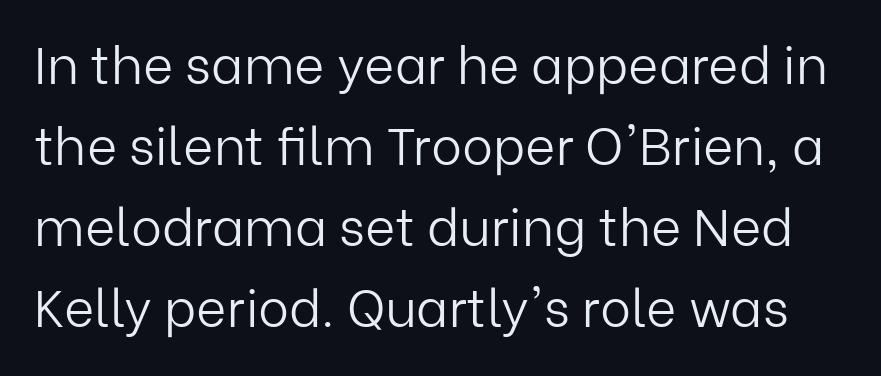
Q: Is the text bold? A: No.
Q: Is the text italic (slanted)? A: No, it is upright.
Q: Is the typeface a serif or a sans-serif typeface? A: Sans-serif.
Q: Is the text underlined? A: No.
Q: Is the spacing between letters normal or unusually wide? A: Normal.
Q: Is the spacing between lines tight, normal or loose? A: Normal.
Q: Width (condensed, normal, or wide)? A: Normal.
Q: Stroke contrast? A: Low.
Q: x-height? A: Medium.
Q: Monospaced? A: No.
